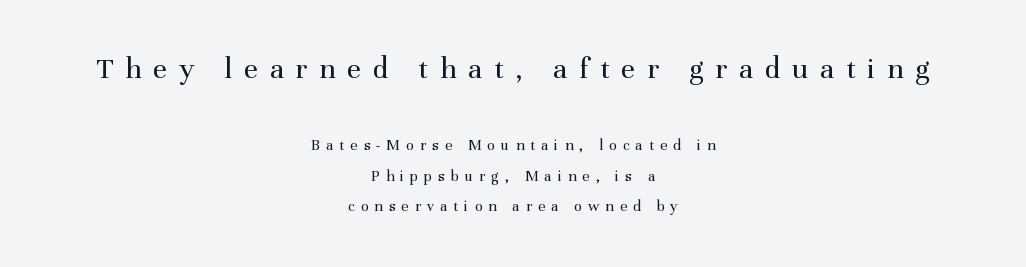
How would I describe the line gaps? Wide and relaxed. The gaps between neighbouring characters are conspicuously large. Bold? No — there's no thickening of the strokes. Character widths vary here, with narrow letters taking less room than wide ones.
